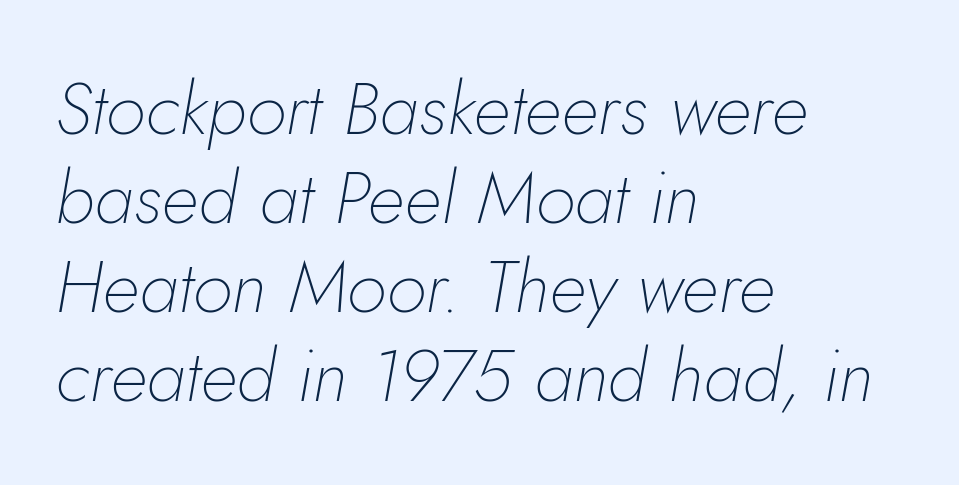
The image shows 73 px thin type, italic (leaning right); set left-aligned, line spacing 1.22x, normal letter spacing, not underlined; low stroke contrast and a small x-height.
